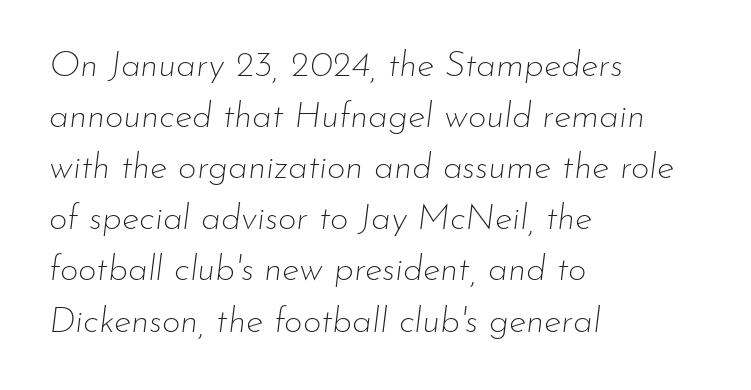
Do the characters align in a grid? No, the font is proportional. The baseline area is clear. These lines were composed using italics. One glance says typical: line gaps are just what's usual.
